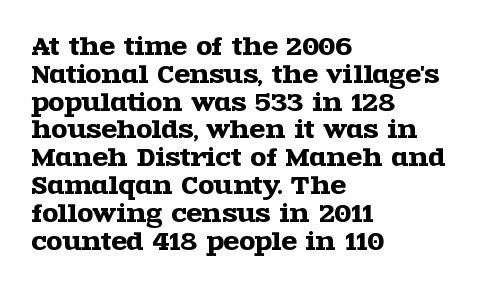
{"italic": "no", "underline": "no", "align": "left", "line_spacing_ratio": 1.21, "letter_spacing": "normal", "letter_spacing_em": 0.0, "glyph_px": 23}
